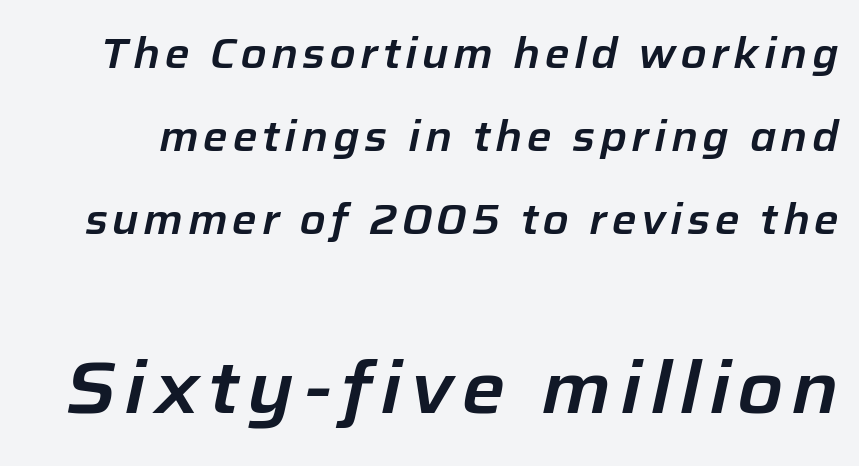
The space between consecutive lines is lavish. A typesetter would call this proportional, since set widths differ per character. A clean baseline with only descenders dipping below it. Italic? Definitely — the glyphs are oblique.
